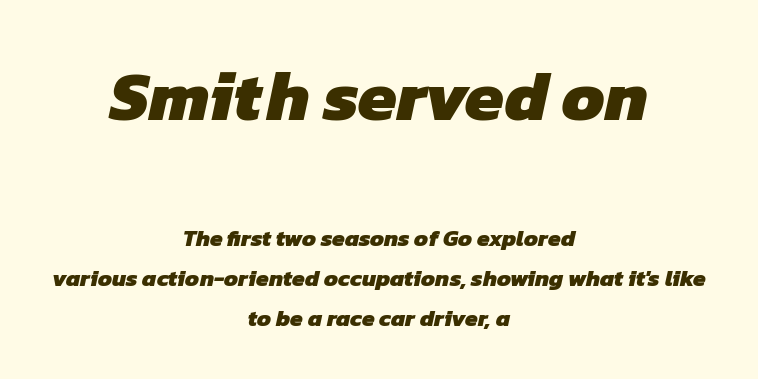
The string is rendered with underlining switched off. Stroke thickness is high; the sample reads as a true bold. The rendering shrinks the type as you move from the upper chunk to the lower. Caption: multi-line text, centered on the measure. Think of a printed novel: that variable character pitch is what you see here. Nothing unusual about the tracking: characters are spaced as the font intends.
